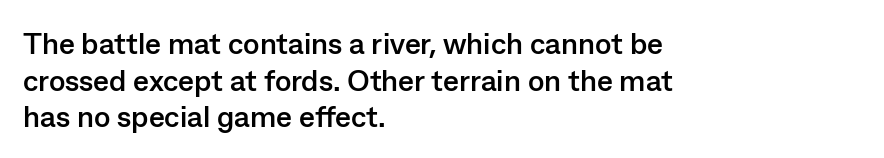
The image shows 30 px semibold sans-serif type, upright; set left-aligned, line spacing 1.22x, normal letter spacing, not underlined; low stroke contrast and a medium x-height.
